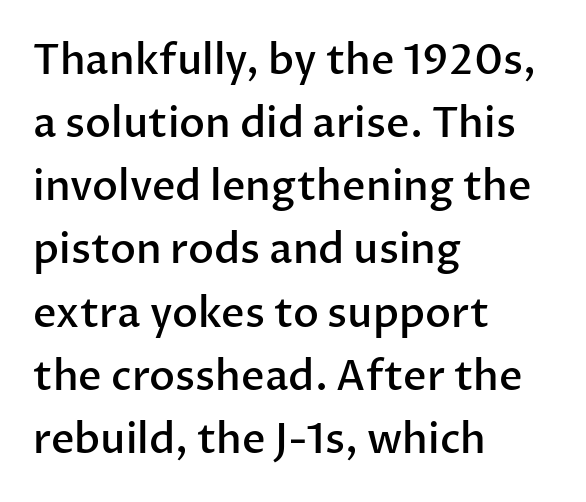
Does the lettering tilt? It doesn't — this is upright. Check under the words: just untouched page. Look at the stroke-to-counter ratio: somewhat heavy, a semibold. This sample has the flowing, uneven cadence of proportional lettering. In CSS terms this would be text-align: left. Short note: letters normally spaced.
